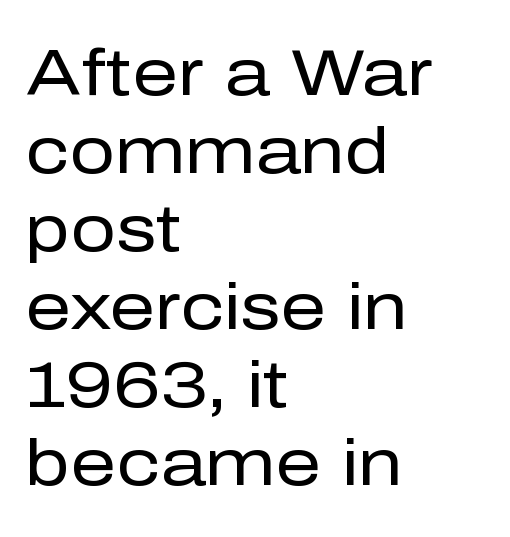
{"serif": "no", "italic": "no", "bold": "no", "weight": "regular", "width": "normal", "stroke_contrast": "low", "x_height": "medium", "monospaced": "no", "underline": "no", "align": "left", "line_spacing_ratio": 1.22, "letter_spacing": "normal", "letter_spacing_em": 0.0, "glyph_px": 64}
